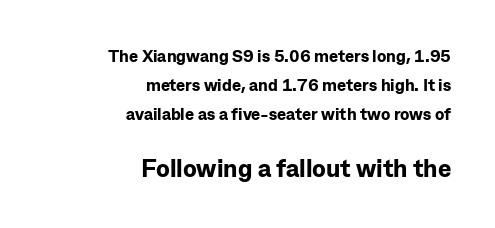
Caption: multi-line text, flush right, ragged left. The horizontal fit of the characters is conventional and even. Vertical strokes here are truly vertical. This is heavy type, rendered in bold. Whoever set this made the second block the dominant, larger element.
